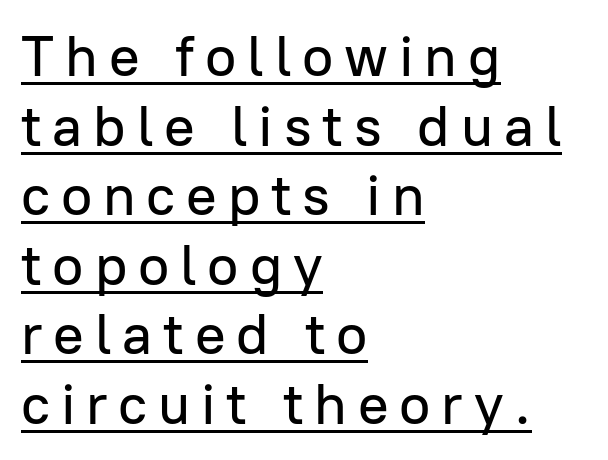
{"serif": "no", "italic": "no", "width": "normal", "stroke_contrast": "low", "x_height": "medium", "monospaced": "no", "underline": "yes", "align": "left", "line_spacing_ratio": 1.22, "glyph_px": 57}
